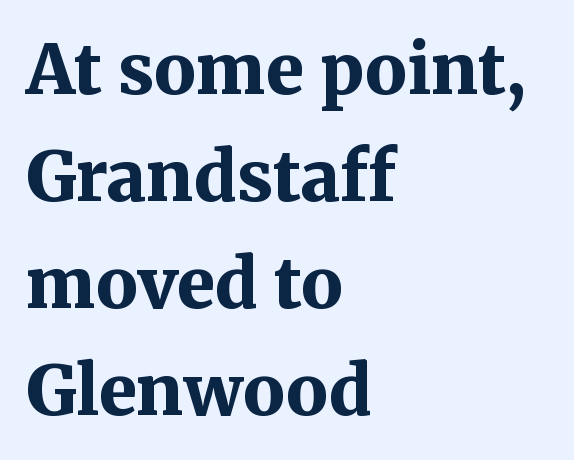
The image shows 69 px bold serif type, upright; set left-aligned, normal line spacing (1.55x), normal letter spacing, not underlined; medium stroke contrast and a medium x-height.
